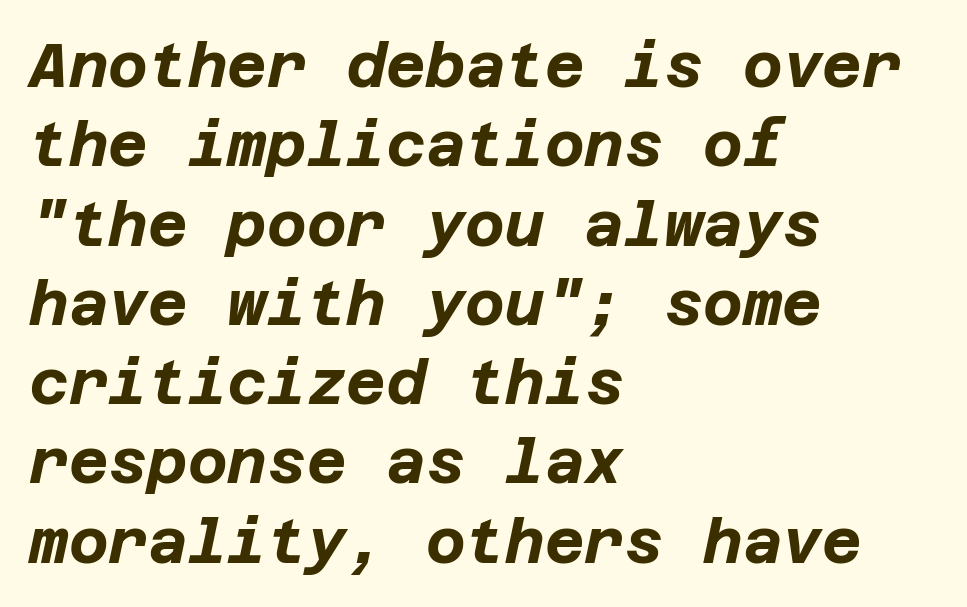
The setting favours the left margin, as ordinary paragraphs usually do. Honestly, there is no underline to notice here at all. Strokes here are thick enough to call this a true bold. Nobody touched the tracking dial on this one.
